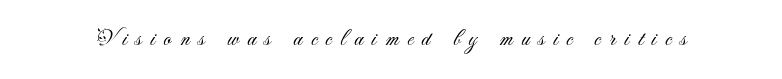
Vertical stems look standard width or narrower in stroke. Here the glyphs are tracked loosely, breaking word shapes into spaced letters. Decoration check: the copy has no underline.
